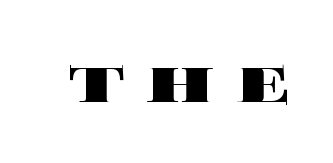
Do the characters align in a grid? No, the font is proportional. Strokes here are thick enough to call this a true bold. Italic: no, the glyphs are upright roman. Only glyphs here, with clear space below each row. A typesetter would call this heavily tracked-out type.
